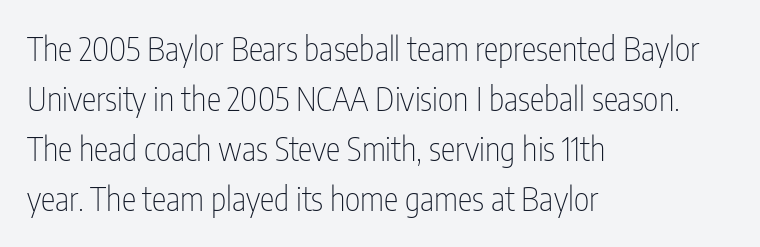
Q: Is the text bold? A: No.
Q: Is the text italic (slanted)? A: No, it is upright.
Q: Is the typeface a serif or a sans-serif typeface? A: Sans-serif.
Q: Is the text underlined? A: No.
Q: How is the paragraph aligned? A: Left-aligned.
Q: Is the spacing between letters normal or unusually wide? A: Normal.
Q: Is the spacing between lines tight, normal or loose? A: Normal.
Q: Width (condensed, normal, or wide)? A: Condensed.
Q: Stroke contrast? A: Low.
Q: x-height? A: Medium.
Q: Monospaced? A: No.
